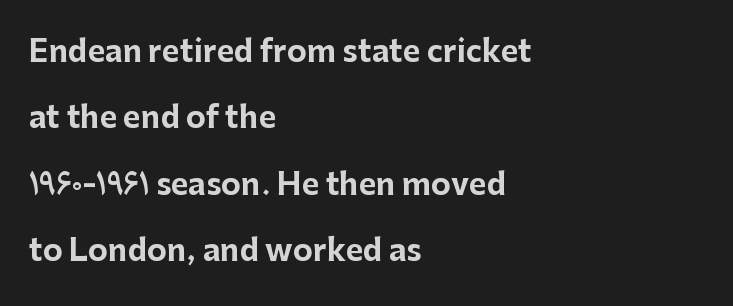
{"serif": "no", "italic": "no", "bold": "yes", "weight": "bold", "width": "normal", "stroke_contrast": "low", "x_height": "medium", "monospaced": "no", "underline": "no", "align": "left", "line_spacing": "loose", "line_spacing_ratio": 2.21, "letter_spacing": "normal", "letter_spacing_em": 0.0, "glyph_px": 30}
